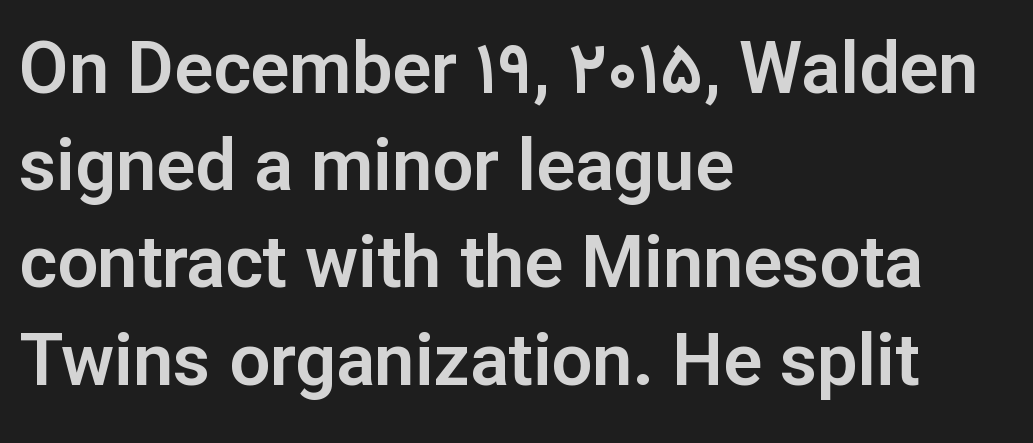
{"serif": "no", "italic": "no", "width": "normal", "stroke_contrast": "low", "x_height": "medium", "monospaced": "no", "underline": "no", "align": "left", "line_spacing": "normal", "line_spacing_ratio": 1.35, "letter_spacing": "normal", "letter_spacing_em": 0.0, "glyph_px": 72}
